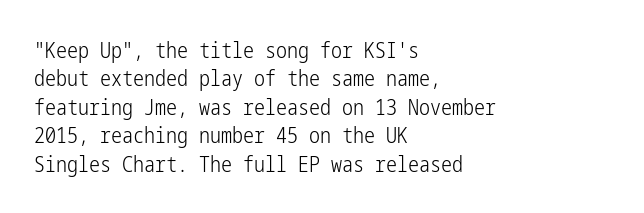
Q: Is the text bold? A: No.
Q: Is the text italic (slanted)? A: No, it is upright.
Q: Is the text underlined? A: No.
Q: How is the paragraph aligned? A: Left-aligned.
Q: Is the spacing between letters normal or unusually wide? A: Normal.
Q: Is the spacing between lines tight, normal or loose? A: Normal.
